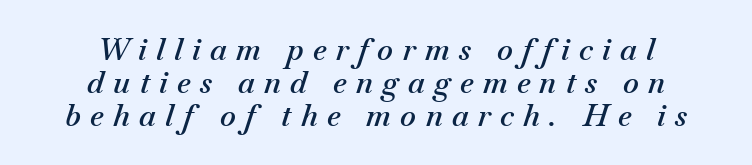
Q: Is the text bold? A: Semi-bold.
Q: Is the text italic (slanted)? A: Yes, it leans right by about 18 degrees.
Q: Is the text underlined? A: No.
Q: How is the paragraph aligned? A: Centered.
Q: Is the spacing between letters normal or unusually wide? A: Unusually wide.
Q: Is the spacing between lines tight, normal or loose? A: Tight.
Q: Width (condensed, normal, or wide)? A: Normal.
Q: Stroke contrast? A: Medium.
Q: x-height? A: Small.
Q: Monospaced? A: No.
